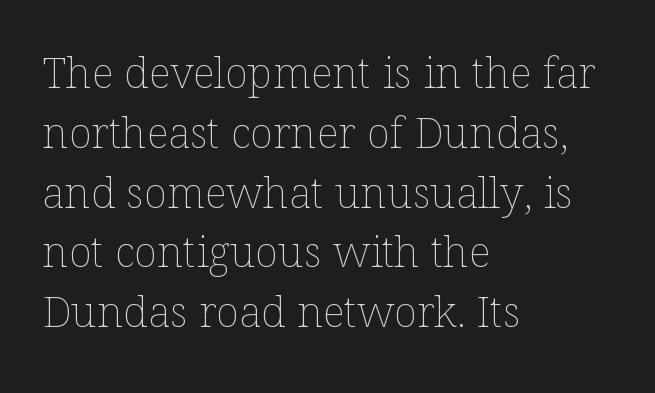
{"italic": "no", "bold": "no", "weight": "thin", "width": "normal", "stroke_contrast": "low", "x_height": "medium", "monospaced": "no", "underline": "no", "align": "left", "line_spacing": "normal", "line_spacing_ratio": 1.39, "letter_spacing": "normal", "letter_spacing_em": 0.0, "glyph_px": 43}
